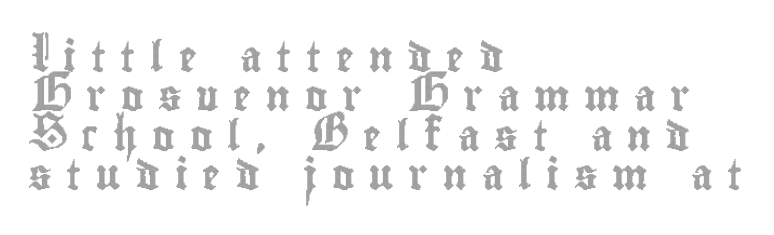
The image shows 30 px condensed type, upright; set left-aligned, normal line spacing (1.31x), unusually wide letter spacing (+0.49 em), not underlined; a small x-height.
